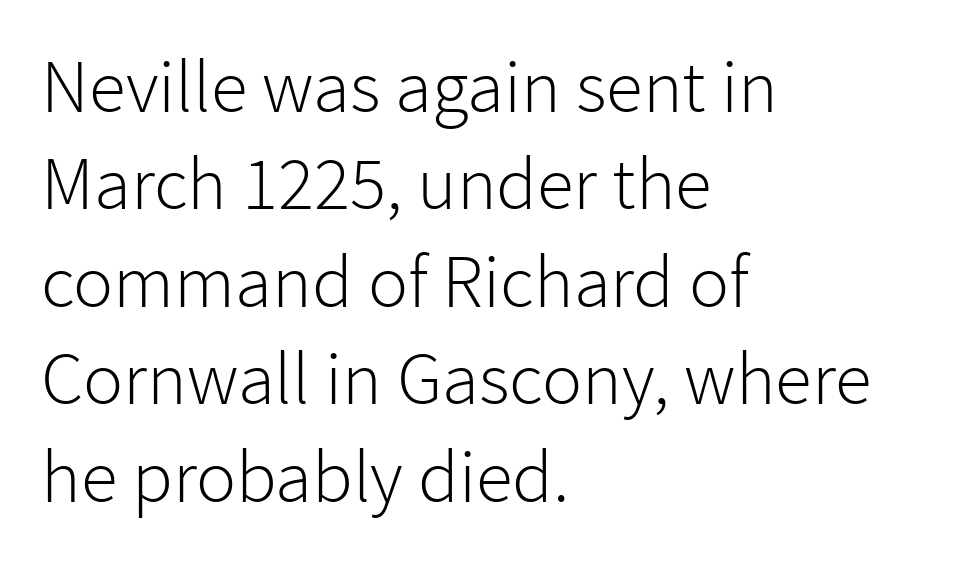
Q: Is the text bold? A: No.
Q: Is the text italic (slanted)? A: No, it is upright.
Q: Is the typeface a serif or a sans-serif typeface? A: Sans-serif.
Q: Is the text underlined? A: No.
Q: How is the paragraph aligned? A: Left-aligned.
Q: Is the spacing between letters normal or unusually wide? A: Normal.
Q: Is the spacing between lines tight, normal or loose? A: Normal.
Q: Width (condensed, normal, or wide)? A: Normal.
Q: Stroke contrast? A: Low.
Q: x-height? A: Medium.
Q: Monospaced? A: No.
